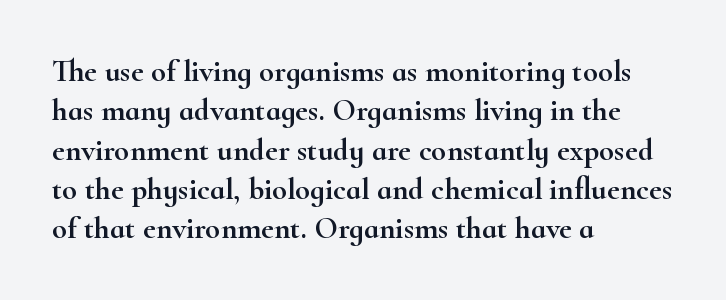
The image shows 31 px wide serif type, upright; set left-aligned, normal line spacing (1.27x), normal letter spacing, not underlined; high stroke contrast and a small x-height.
